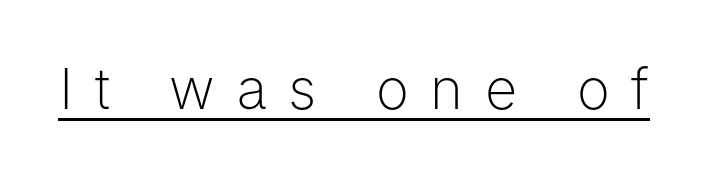
{"serif": "no", "italic": "no", "bold": "no", "weight": "light", "width": "normal", "stroke_contrast": "low", "x_height": "medium", "monospaced": "no", "underline": "yes", "letter_spacing": "wide", "letter_spacing_em": 0.39, "glyph_px": 56}
